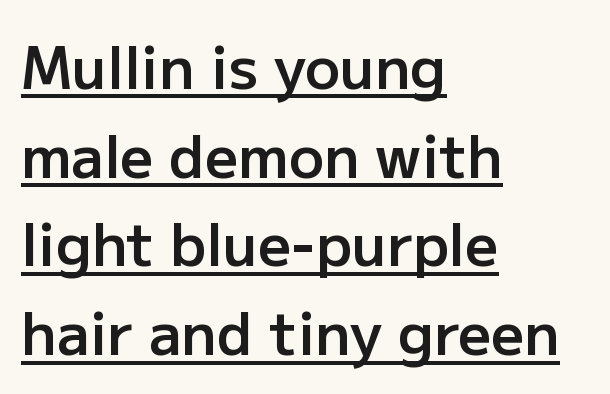
Q: Is the text bold? A: Semi-bold.
Q: Is the text italic (slanted)? A: No, it is upright.
Q: Is the typeface a serif or a sans-serif typeface? A: Sans-serif.
Q: Is the text underlined? A: Yes.
Q: How is the paragraph aligned? A: Left-aligned.
Q: Is the spacing between letters normal or unusually wide? A: Normal.
Q: Is the spacing between lines tight, normal or loose? A: Normal.
Q: Width (condensed, normal, or wide)? A: Normal.
Q: Stroke contrast? A: Low.
Q: x-height? A: Medium.
Q: Monospaced? A: No.
